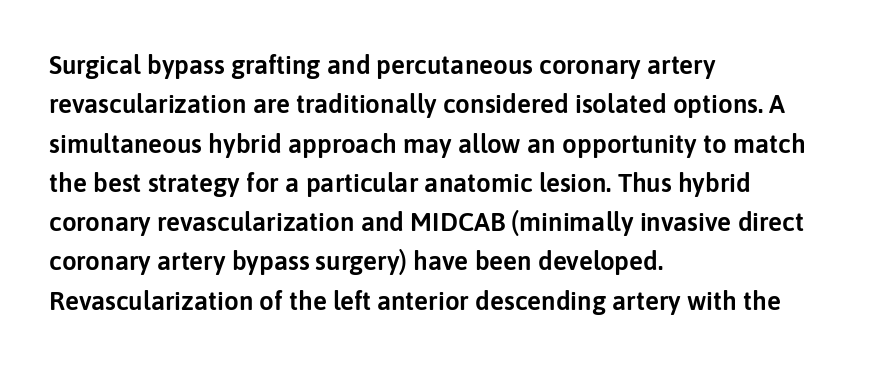
The image shows 26 px text type, upright; set left-aligned, normal line spacing (1.51x), normal letter spacing, not underlined.
